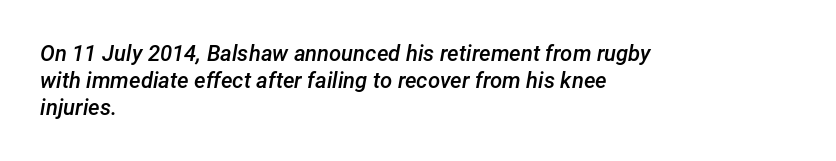
Q: Is the text bold? A: Semi-bold.
Q: Is the text italic (slanted)? A: Yes, it leans right by about 12 degrees.
Q: Is the text underlined? A: No.
Q: How is the paragraph aligned? A: Left-aligned.
Q: Is the spacing between letters normal or unusually wide? A: Normal.
